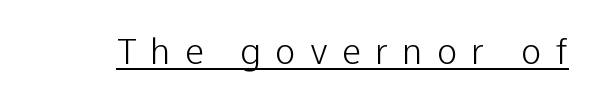
{"serif": "no", "italic": "no", "bold": "no", "weight": "light", "width": "normal", "stroke_contrast": "low", "x_height": "medium", "monospaced": "no", "underline": "yes", "letter_spacing": "wide", "letter_spacing_em": 0.4, "glyph_px": 35}
